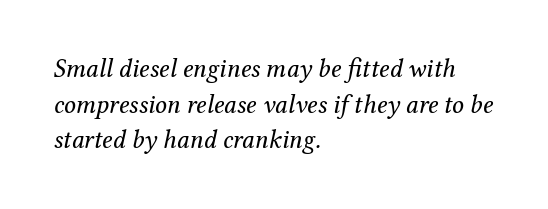
{"italic": "yes", "lean": "right", "slant_degrees": 12, "bold": "no", "underline": "no", "align": "left", "line_spacing": "normal", "line_spacing_ratio": 1.37, "letter_spacing": "normal", "letter_spacing_em": 0.0, "glyph_px": 26}
